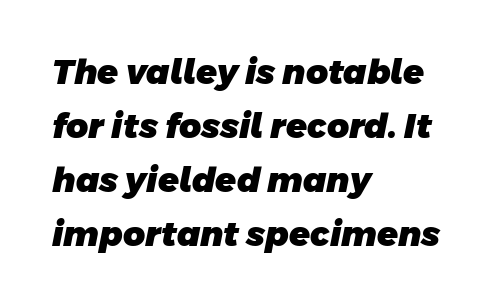
{"serif": "no", "bold": "yes", "weight": "heavy", "width": "normal", "stroke_contrast": "low", "x_height": "large", "monospaced": "no", "underline": "no", "align": "left", "line_spacing": "normal", "line_spacing_ratio": 1.59, "letter_spacing": "normal", "letter_spacing_em": 0.0, "glyph_px": 34}
